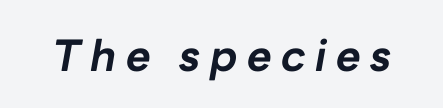
{"italic": "yes", "lean": "right", "slant_degrees": 10, "bold": "yes", "weight": "bold", "width": "normal", "stroke_contrast": "low", "x_height": "medium", "monospaced": "no", "underline": "no", "letter_spacing": "wide", "letter_spacing_em": 0.22, "glyph_px": 43}
